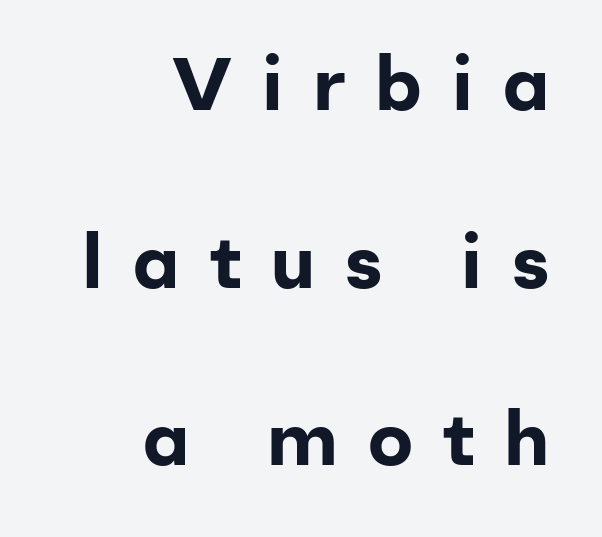
These lines carry a lot of weight — the face is fully bold. The letters stand upright; this is a roman face. A clean baseline with only descenders dipping below it. Summary of vertical rhythm: relaxed, with wide interline spacing. Varying glyph widths throughout — classic text-font behaviour. Is this a sans? Yes — the strokes have no serifs.
